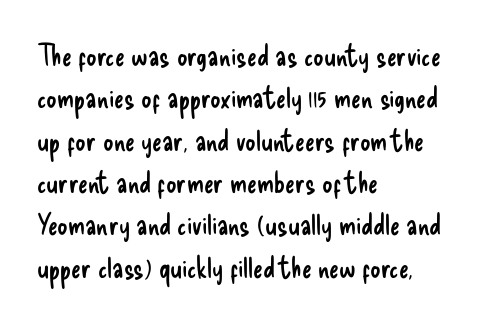
Q: Is the text bold? A: No.
Q: Is the text italic (slanted)? A: No, it is upright.
Q: Is the typeface a serif or a sans-serif typeface? A: Sans-serif.
Q: Is the text underlined? A: No.
Q: How is the paragraph aligned? A: Left-aligned.
Q: Is the spacing between letters normal or unusually wide? A: Normal.
Q: Is the spacing between lines tight, normal or loose? A: Normal.
Q: Width (condensed, normal, or wide)? A: Condensed.
Q: Stroke contrast? A: Low.
Q: x-height? A: Small.
Q: Monospaced? A: No.
